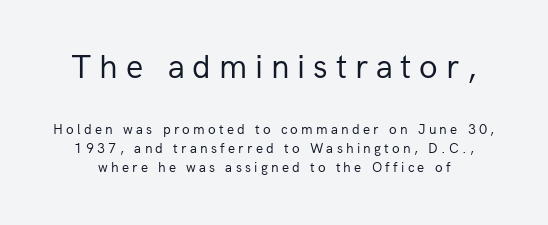
{"serif": "no", "italic": "no", "bold": "no", "weight": "regular", "width": "normal", "stroke_contrast": "low", "x_height": "medium", "monospaced": "no", "underline": "no", "line_spacing": "normal", "line_spacing_ratio": 1.37, "letter_spacing": "wide", "letter_spacing_em": 0.23, "larger_block": "first", "size_ratio": 2.43, "glyph_px": 34}
